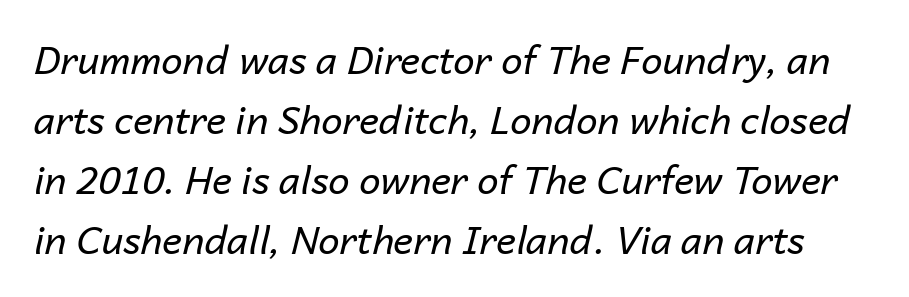
{"italic": "yes", "lean": "right", "slant_degrees": 14, "bold": "no", "weight": "regular", "width": "normal", "stroke_contrast": "low", "x_height": "medium", "monospaced": "no", "underline": "no", "line_spacing": "normal", "line_spacing_ratio": 1.58, "letter_spacing": "normal", "letter_spacing_em": 0.0, "glyph_px": 38}
